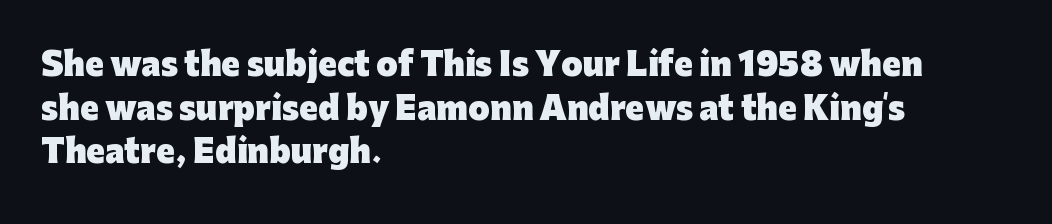
This rendering features lettering with no underline. As a designer I'd log this as weight 700, bold. Spacing between characters is what you'd get straight out of the box. Quick note: interline space is typical. A typesetter would label this face a sans.
